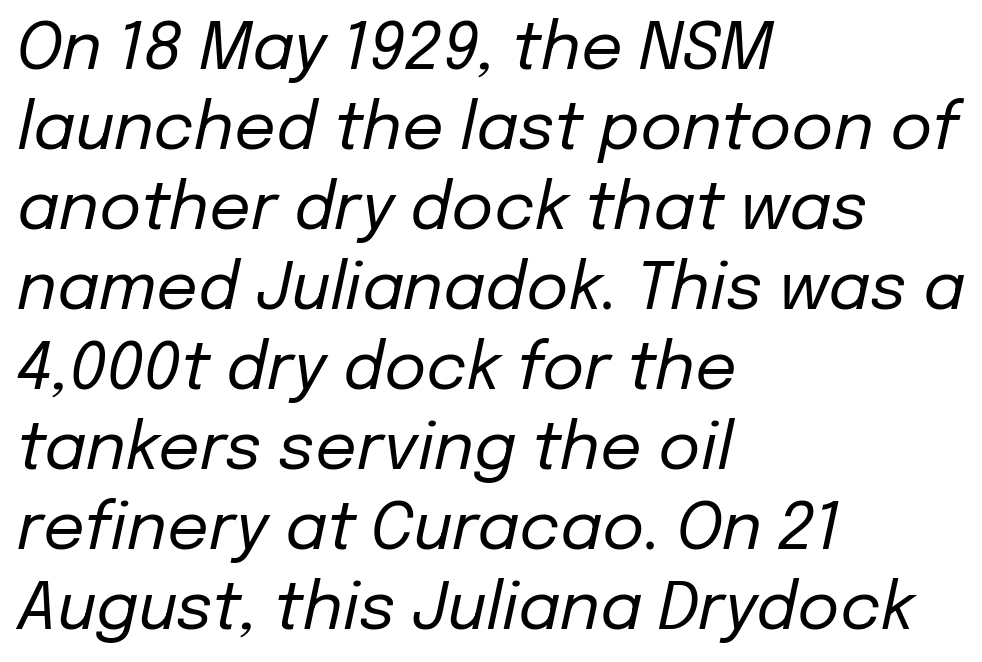
{"italic": "yes", "lean": "right", "slant_degrees": 12, "bold": "no", "weight": "regular", "width": "normal", "stroke_contrast": "low", "x_height": "medium", "monospaced": "no", "underline": "no", "align": "left", "line_spacing_ratio": 1.23, "letter_spacing": "normal", "letter_spacing_em": 0.0, "glyph_px": 65}
